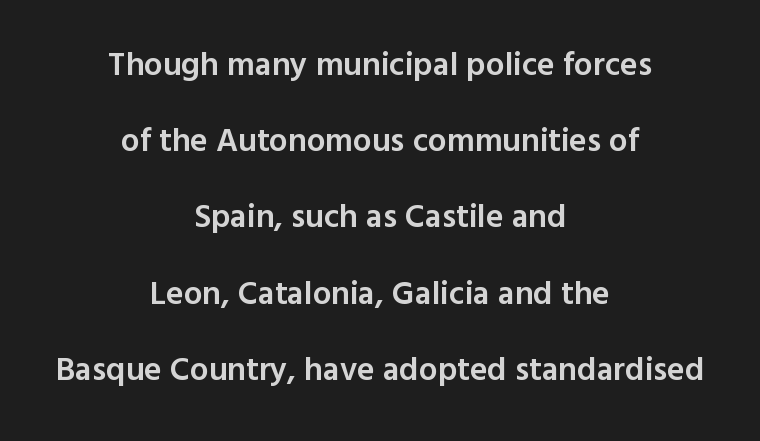
{"serif": "no", "italic": "no", "bold": "semi", "weight": "semibold", "width": "normal", "x_height": "medium", "monospaced": "no", "underline": "no", "align": "center", "line_spacing": "loose", "line_spacing_ratio": 2.31, "letter_spacing": "normal", "letter_spacing_em": 0.0, "glyph_px": 33}
